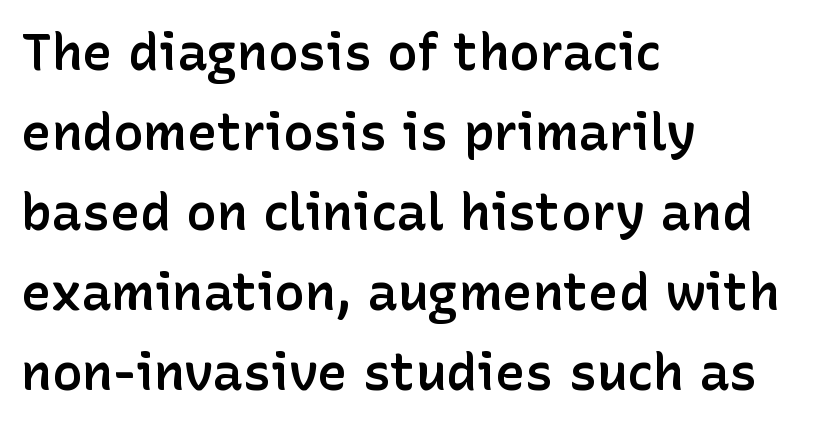
Look at the tracking — it's just the regular setting, nothing added. A sans-serif font was chosen for this passage. Caption: multi-line text, flush left, ragged right. Upright lettering throughout. The strip under each line holds only bare page.
